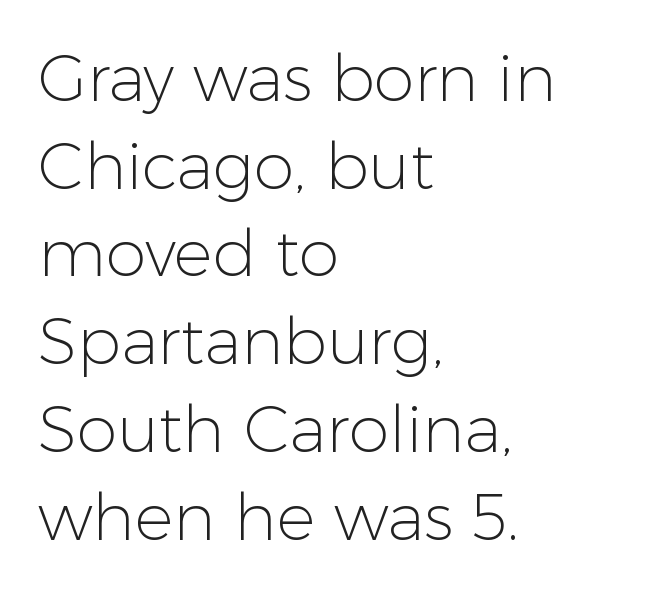
Q: Is the text bold? A: No.
Q: Is the text italic (slanted)? A: No, it is upright.
Q: Is the typeface a serif or a sans-serif typeface? A: Sans-serif.
Q: Is the text underlined? A: No.
Q: How is the paragraph aligned? A: Left-aligned.
Q: Is the spacing between letters normal or unusually wide? A: Normal.
Q: Is the spacing between lines tight, normal or loose? A: Normal.
Q: Width (condensed, normal, or wide)? A: Normal.
Q: Stroke contrast? A: Low.
Q: x-height? A: Medium.
Q: Monospaced? A: No.
